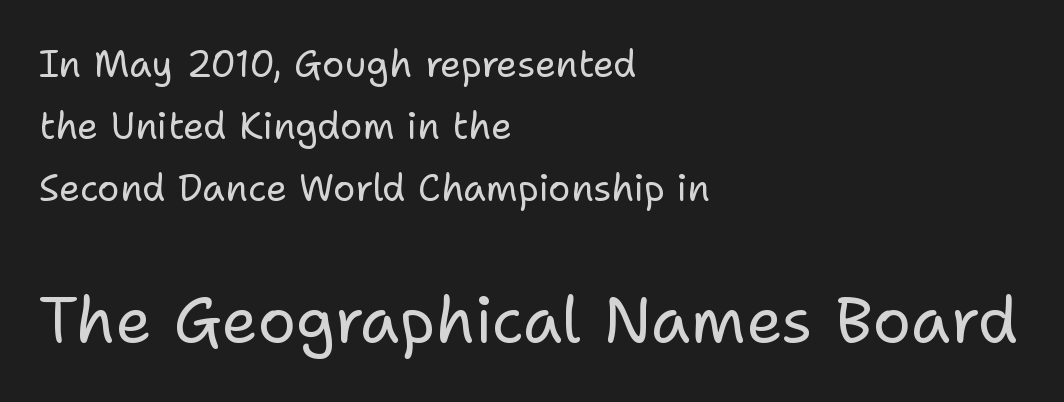
Q: Is the text bold? A: No.
Q: Is the text italic (slanted)? A: No, it is upright.
Q: Is the typeface a serif or a sans-serif typeface? A: Sans-serif.
Q: Is the text underlined? A: No.
Q: How is the paragraph aligned? A: Left-aligned.
Q: Is the spacing between letters normal or unusually wide? A: Normal.
Q: Is the spacing between lines tight, normal or loose? A: Normal.
Q: Which block of text is set in a larger size, the first (top) or the second (bottom)? A: The second (bottom) one.
Q: Width (condensed, normal, or wide)? A: Normal.
Q: Stroke contrast? A: Low.
Q: x-height? A: Medium.
Q: Monospaced? A: No.
